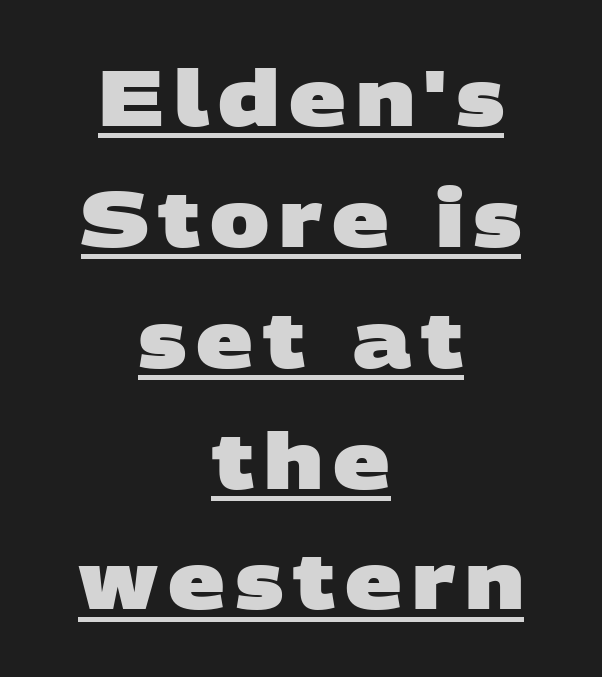
Q: Is the text bold? A: Yes.
Q: Is the typeface a serif or a sans-serif typeface? A: Sans-serif.
Q: Is the text underlined? A: Yes.
Q: How is the paragraph aligned? A: Centered.
Q: Is the spacing between lines tight, normal or loose? A: Normal.
Q: Width (condensed, normal, or wide)? A: Wide.
Q: Stroke contrast? A: Low.
Q: x-height? A: Large.
Q: Monospaced? A: No.
